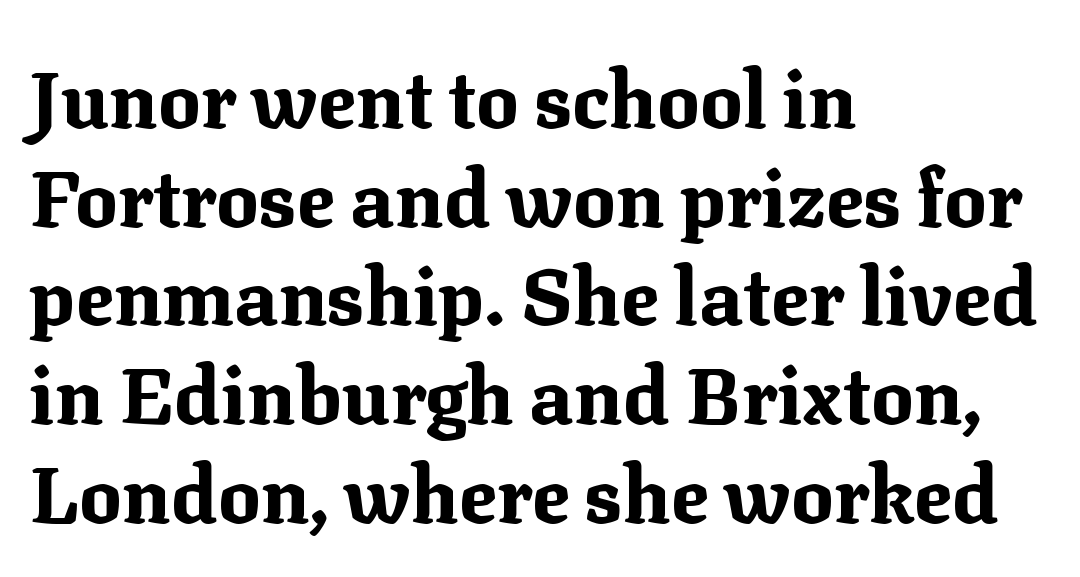
Quick note: not italic, upright. I'd describe the lettering as bold — thick and assertive. Only glyphs here, with clear space below each row. Compared with a centered layout, this one pins lines to the left instead. Are there feet on the stems? There are — it's a serif. The rendering uses natural spacing where letterforms have individual widths.
